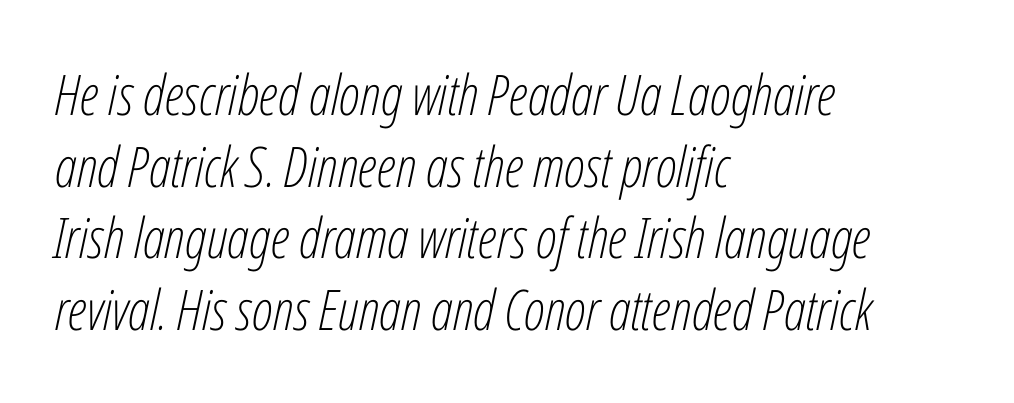
The image shows 56 px light, condensed type, italic (leaning right); set left-aligned, normal line spacing (1.28x), normal letter spacing, not underlined; low stroke contrast and a medium x-height.
